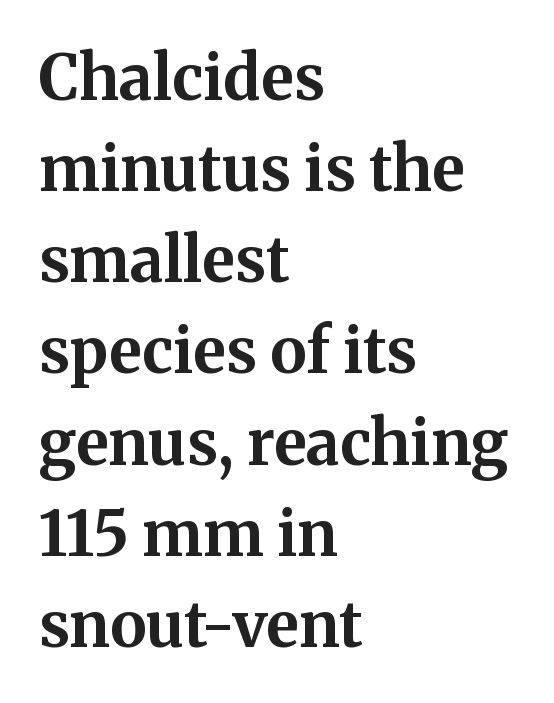
Q: Is the text bold? A: Yes.
Q: Is the text italic (slanted)? A: No, it is upright.
Q: Is the typeface a serif or a sans-serif typeface? A: Serif.
Q: Is the text underlined? A: No.
Q: How is the paragraph aligned? A: Left-aligned.
Q: Is the spacing between letters normal or unusually wide? A: Normal.
Q: Is the spacing between lines tight, normal or loose? A: Normal.
Q: Width (condensed, normal, or wide)? A: Normal.
Q: Stroke contrast? A: Medium.
Q: x-height? A: Medium.
Q: Monospaced? A: No.
